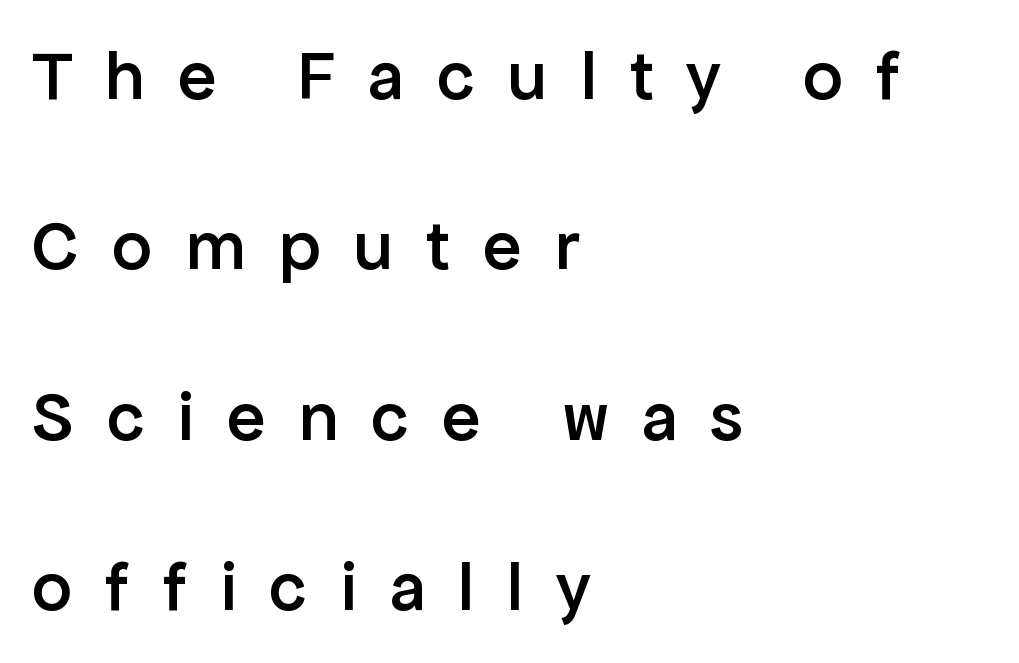
Q: Is the text bold? A: Semi-bold.
Q: Is the text italic (slanted)? A: No, it is upright.
Q: Is the typeface a serif or a sans-serif typeface? A: Sans-serif.
Q: Is the text underlined? A: No.
Q: How is the paragraph aligned? A: Left-aligned.
Q: Is the spacing between letters normal or unusually wide? A: Unusually wide.
Q: Is the spacing between lines tight, normal or loose? A: Loose.
Q: Width (condensed, normal, or wide)? A: Normal.
Q: Stroke contrast? A: Low.
Q: x-height? A: Medium.
Q: Monospaced? A: No.
